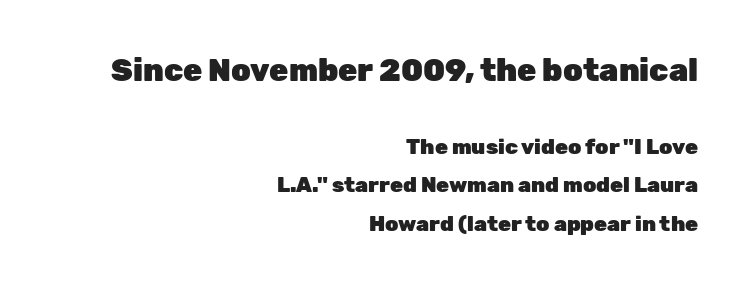
{"serif": "no", "italic": "no", "bold": "yes", "weight": "heavy", "width": "normal", "stroke_contrast": "low", "x_height": "medium", "monospaced": "no", "underline": "no", "align": "right", "line_spacing_ratio": 1.84, "letter_spacing": "normal", "letter_spacing_em": 0.0, "larger_block": "first", "size_ratio": 1.48, "glyph_px": 31}
